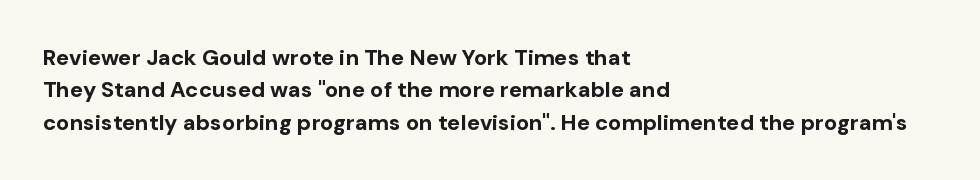
Q: Is the text bold? A: Yes.
Q: Is the text italic (slanted)? A: No, it is upright.
Q: Is the text underlined? A: No.
Q: How is the paragraph aligned? A: Left-aligned.
Q: Is the spacing between letters normal or unusually wide? A: Normal.
Q: Is the spacing between lines tight, normal or loose? A: Normal.
